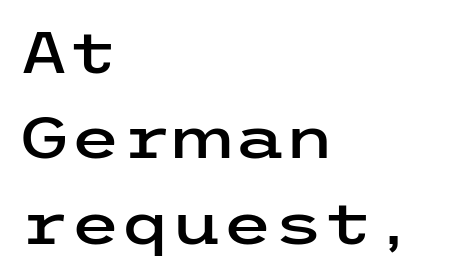
Leading matches the norm, producing a regular column. The specimen omits any rule beneath the text block's lines. The letters carry no serifs — their stems end cleanly without finishing strokes. You can tell it's not italic because the verticals are truly vertical. This rendering leaves character spacing at its baseline value. Horizontal alignment here is leftward, the default for most running prose.
